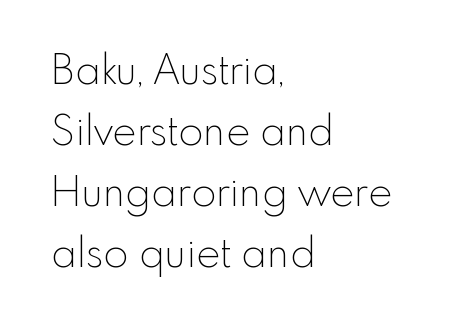
{"serif": "no", "italic": "no", "bold": "no", "weight": "thin", "width": "normal", "x_height": "small", "monospaced": "no", "underline": "no", "align": "left", "line_spacing": "normal", "line_spacing_ratio": 1.49, "letter_spacing": "normal", "letter_spacing_em": 0.0, "glyph_px": 41}
